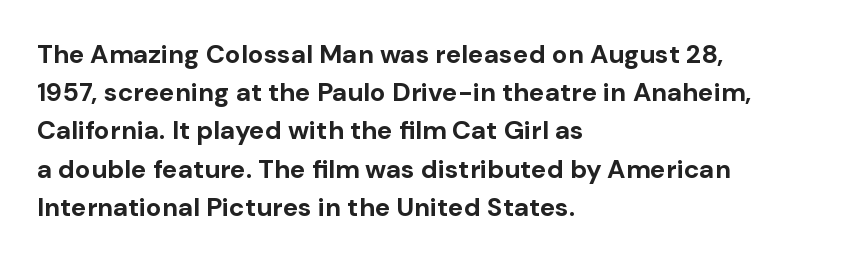
The image shows 26 px bold type, upright; set left-aligned, normal line spacing (1.47x), normal letter spacing, not underlined.
